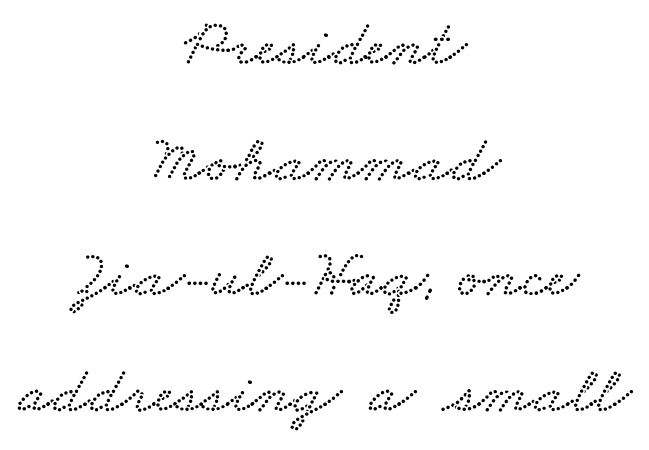
A typesetter would call this proportional, since set widths differ per character. Each line is balanced around a shared central axis. The gap between lines stays unmarked. Default kerning and tracking; the words read as compact shapes.
